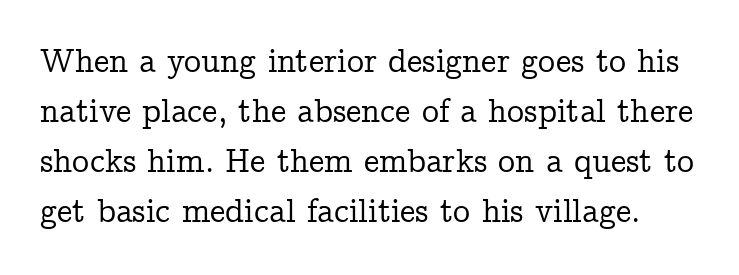
{"serif": "yes", "italic": "no", "width": "normal", "stroke_contrast": "low", "x_height": "medium", "monospaced": "no", "underline": "no", "line_spacing": "normal", "line_spacing_ratio": 1.47, "letter_spacing": "normal", "letter_spacing_em": 0.0, "glyph_px": 34}
